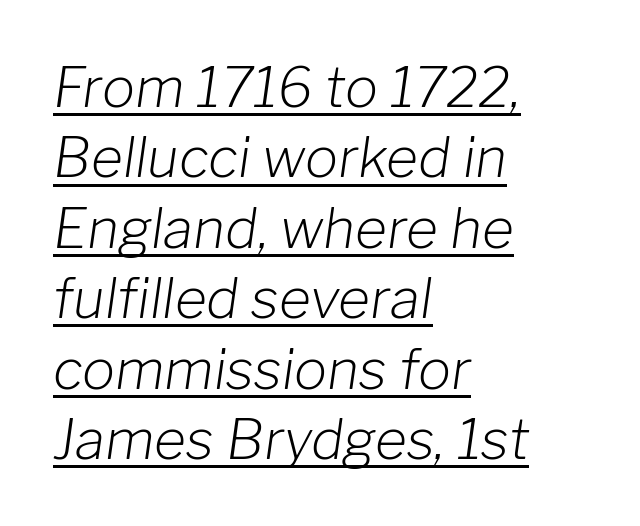
Q: Is the text bold? A: No.
Q: Is the text italic (slanted)? A: Yes, it leans right by about 8 degrees.
Q: Is the text underlined? A: Yes.
Q: How is the paragraph aligned? A: Left-aligned.
Q: Is the spacing between letters normal or unusually wide? A: Normal.
Q: Is the spacing between lines tight, normal or loose? A: Normal.
Q: Width (condensed, normal, or wide)? A: Normal.
Q: Stroke contrast? A: Low.
Q: x-height? A: Medium.
Q: Monospaced? A: No.
